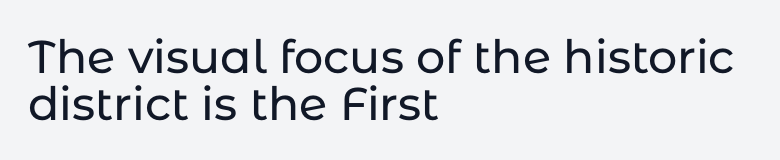
The designer went with a sans here, leaving each stem footless. Each letter keeps its own natural width here, so spacing adapts to shape. The type sits square on the baseline with zero lean. Baseline-to-baseline distance is barely more than the letter height.
